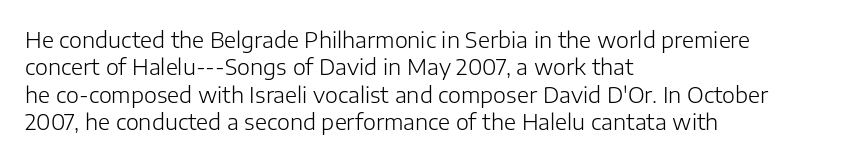
The image shows 22 px text type, upright; set left-aligned, normal line spacing (1.25x), normal letter spacing, not underlined.
